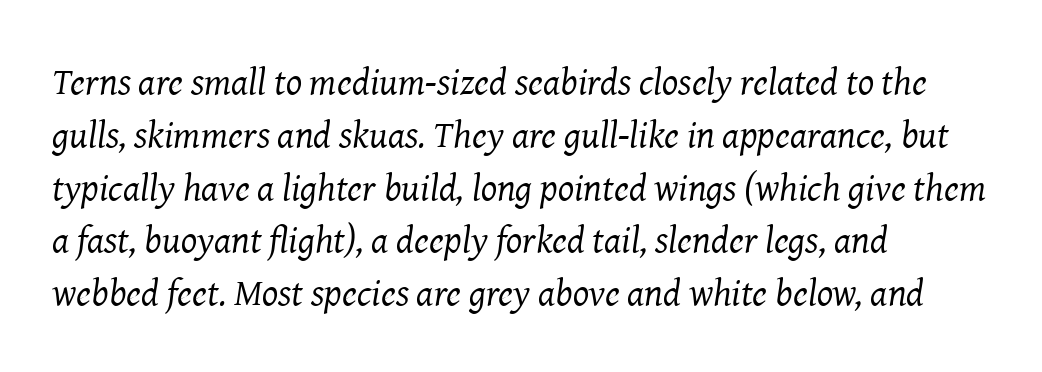
Q: Is the text bold? A: No.
Q: Is the text italic (slanted)? A: Yes, it leans right by about 8 degrees.
Q: Is the typeface a serif or a sans-serif typeface? A: Serif.
Q: Is the text underlined? A: No.
Q: How is the paragraph aligned? A: Left-aligned.
Q: Is the spacing between letters normal or unusually wide? A: Normal.
Q: Is the spacing between lines tight, normal or loose? A: Normal.
Q: Width (condensed, normal, or wide)? A: Normal.
Q: Stroke contrast? A: Medium.
Q: x-height? A: Medium.
Q: Monospaced? A: No.
